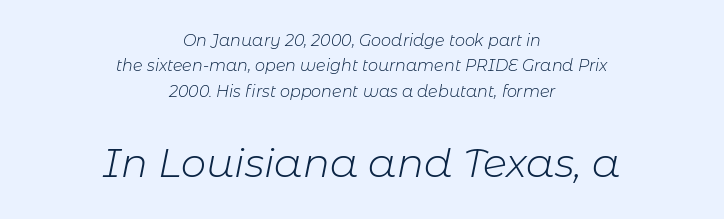
The letters advance in unequal steps, a hallmark of proportional type. Leading: standard. A bare baseline throughout the passage. Each stroke keeps to a modest, everyday thickness or less. Block two is the big one; block one sits smaller above it.
